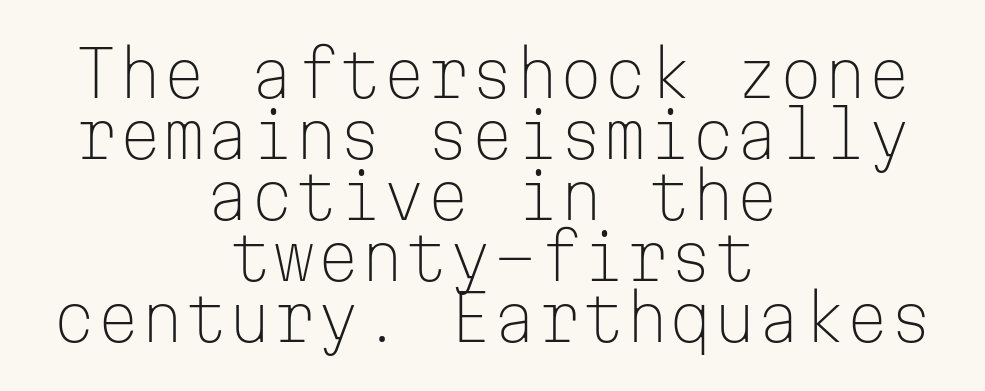
Lines of text with bare space underneath. Is the type heavy? It reads as light-to-regular instead. The lines are packed closely together with very little leading. Inter-character spacing is left at the font's built-in metrics. Note the uniform advance width — an 'i' takes as much space as an 'm'.
